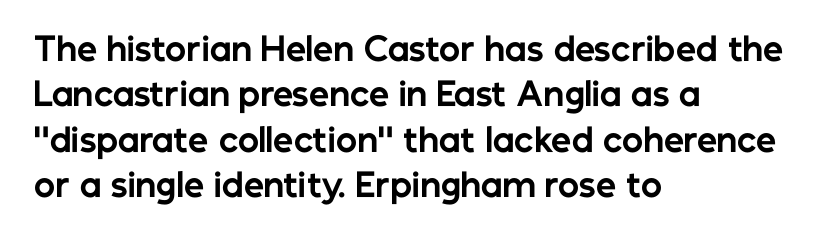
The image shows 32 px bold sans-serif type, upright; set left-aligned, normal line spacing (1.42x), normal letter spacing, not underlined; low stroke contrast and a medium x-height.
